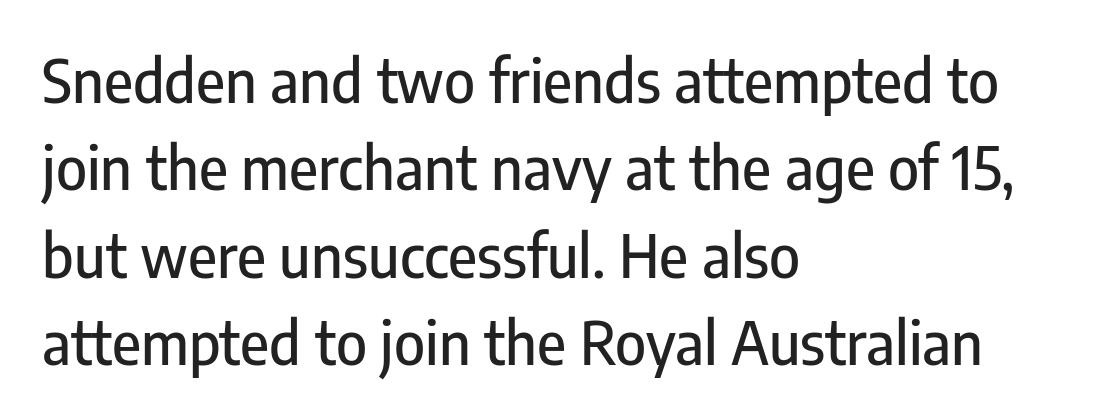
Q: Is the text italic (slanted)? A: No, it is upright.
Q: Is the typeface a serif or a sans-serif typeface? A: Sans-serif.
Q: Is the text underlined? A: No.
Q: How is the paragraph aligned? A: Left-aligned.
Q: Is the spacing between letters normal or unusually wide? A: Normal.
Q: Is the spacing between lines tight, normal or loose? A: Normal.
Q: Width (condensed, normal, or wide)? A: Condensed.
Q: Stroke contrast? A: Low.
Q: x-height? A: Medium.
Q: Monospaced? A: No.
